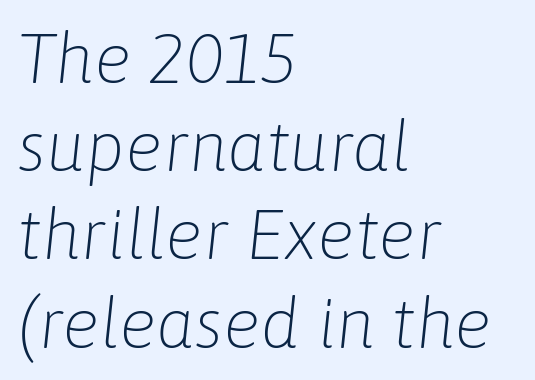
The image shows 70 px light type, italic (leaning right); set left-aligned, normal line spacing (1.26x), normal letter spacing, not underlined; low stroke contrast and a medium x-height.
